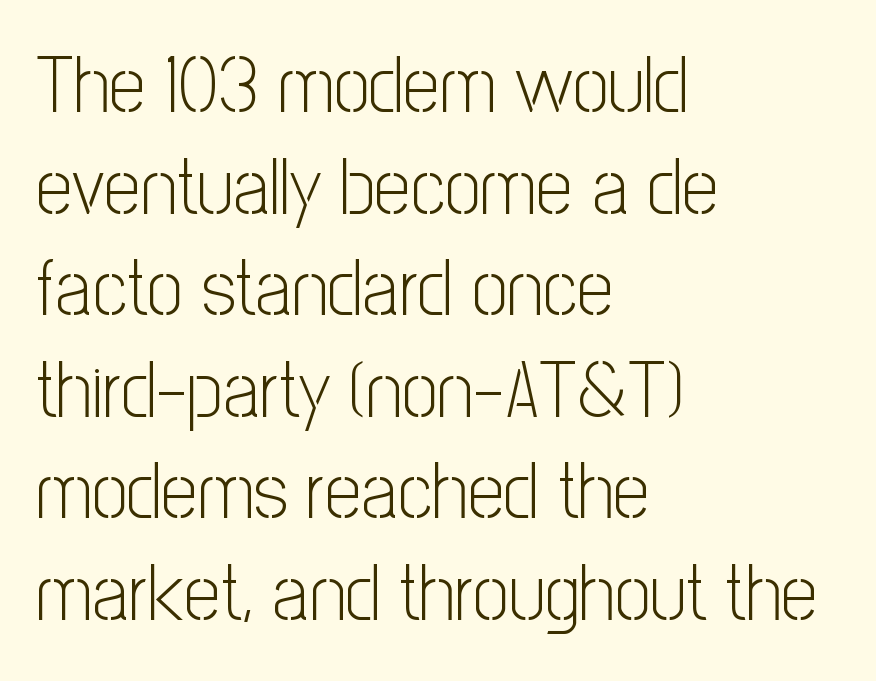
{"serif": "no", "italic": "no", "bold": "no", "weight": "light", "width": "condensed", "stroke_contrast": "low", "x_height": "medium", "monospaced": "no", "underline": "no", "align": "left", "line_spacing": "normal", "line_spacing_ratio": 1.27, "letter_spacing": "normal", "letter_spacing_em": 0.0, "glyph_px": 80}
